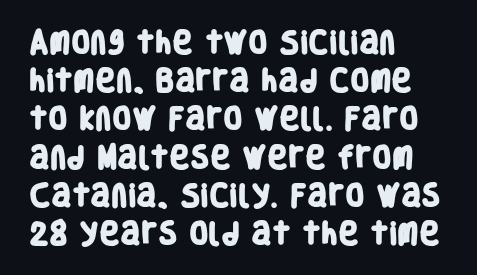
The image shows 25 px bold type; set left-aligned, normal line spacing (1.53x), normal letter spacing, not underlined.
